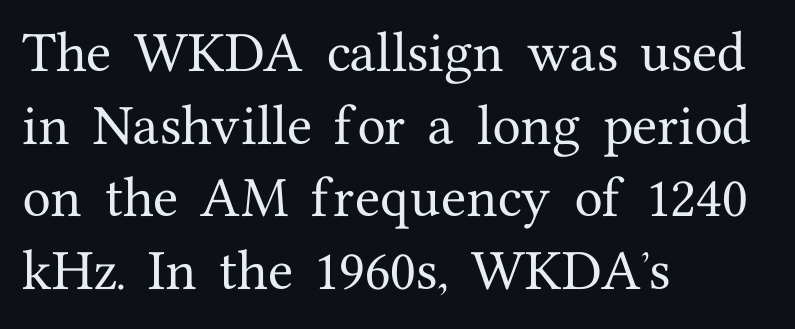
Q: Is the text italic (slanted)? A: No, it is upright.
Q: Is the typeface a serif or a sans-serif typeface? A: Serif.
Q: Is the text underlined? A: No.
Q: How is the paragraph aligned? A: Left-aligned.
Q: Is the spacing between letters normal or unusually wide? A: Normal.
Q: Is the spacing between lines tight, normal or loose? A: Normal.
Q: Width (condensed, normal, or wide)? A: Normal.
Q: Stroke contrast? A: Medium.
Q: x-height? A: Medium.
Q: Monospaced? A: No.
